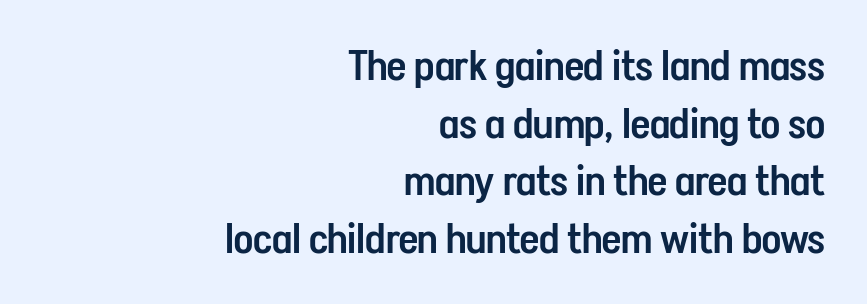
The image shows 42 px semibold, condensed sans-serif type, upright; set right-aligned, normal line spacing (1.37x), normal letter spacing, not underlined; low stroke contrast and a medium x-height.
